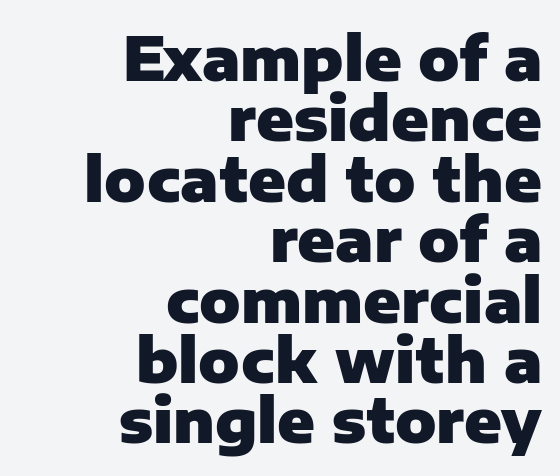
{"serif": "no", "italic": "no", "bold": "yes", "weight": "heavy", "width": "normal", "stroke_contrast": "low", "x_height": "medium", "monospaced": "no", "underline": "no", "align": "right", "line_spacing": "tight", "line_spacing_ratio": 0.99, "letter_spacing": "normal", "letter_spacing_em": 0.0, "glyph_px": 61}
